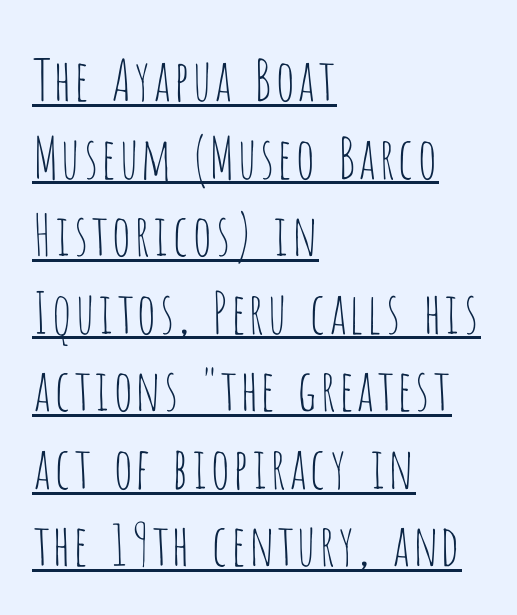
Q: Is the text bold? A: No.
Q: Is the text italic (slanted)? A: No, it is upright.
Q: Is the typeface a serif or a sans-serif typeface? A: Sans-serif.
Q: Is the text underlined? A: Yes.
Q: How is the paragraph aligned? A: Left-aligned.
Q: Is the spacing between letters normal or unusually wide? A: Normal.
Q: Is the spacing between lines tight, normal or loose? A: Normal.
Q: Width (condensed, normal, or wide)? A: Condensed.
Q: Stroke contrast? A: Low.
Q: x-height? A: Large.
Q: Monospaced? A: No.
